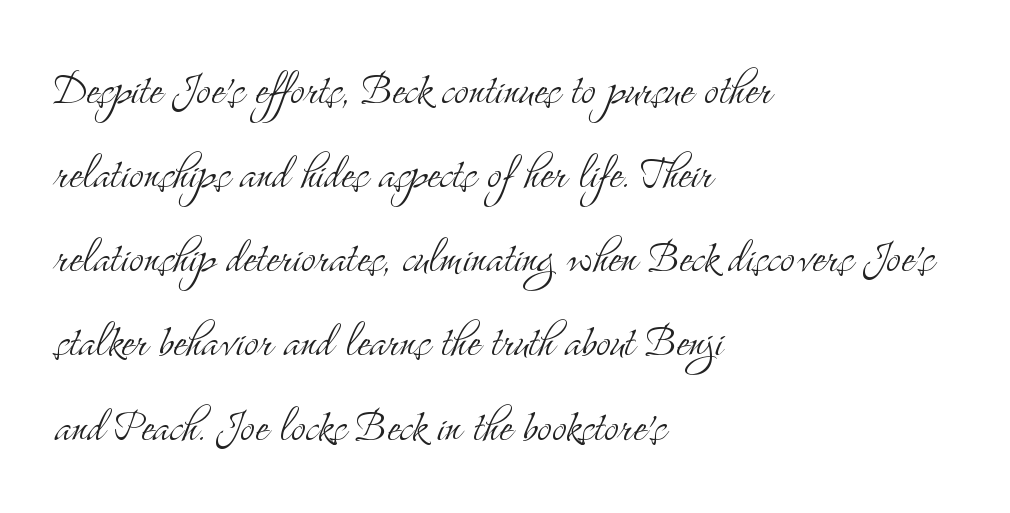
The image shows 55 px light, condensed serif type; set left-aligned, normal line spacing (1.53x), normal letter spacing, not underlined; medium stroke contrast and a small x-height.
